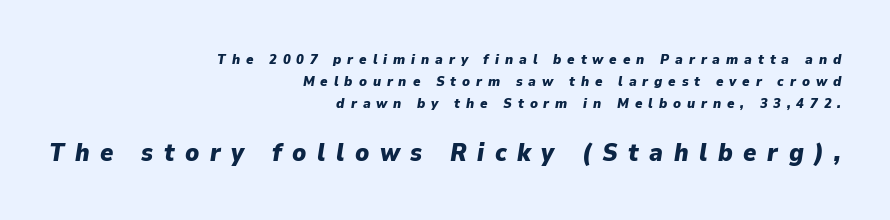
Q: Is the text bold? A: Yes.
Q: Is the text italic (slanted)? A: Yes, it leans right by about 9 degrees.
Q: Is the text underlined? A: No.
Q: How is the paragraph aligned? A: Right-aligned.
Q: Is the spacing between letters normal or unusually wide? A: Unusually wide.
Q: Is the spacing between lines tight, normal or loose? A: Normal.
Q: Which block of text is set in a larger size, the first (top) or the second (bottom)? A: The second (bottom) one.
